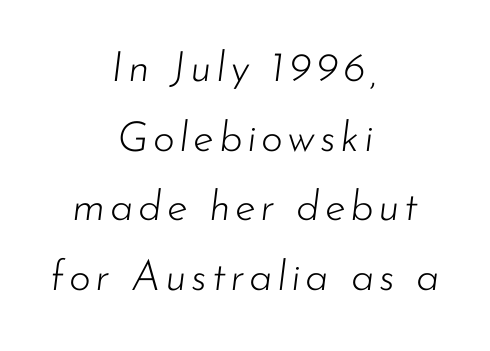
This sample keeps an unexceptional amount of space between lines. Rule under the text: the space is simply empty. The letters advance in unequal steps, a hallmark of proportional type. The lines are quadded center.
